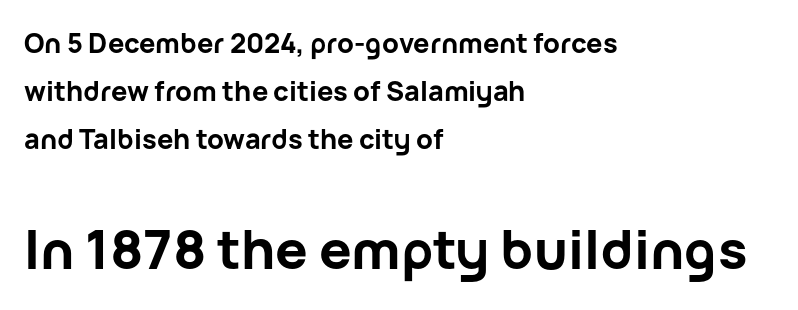
Which margin do the lines hug? The left one — the right edge is uneven. The letters in the lower block stand taller than those in the block above. Spacing verdict: proportional, widths tailored to each character. A typesetter would label this face a sans. Plenty of ink on the page — the face is bold.
